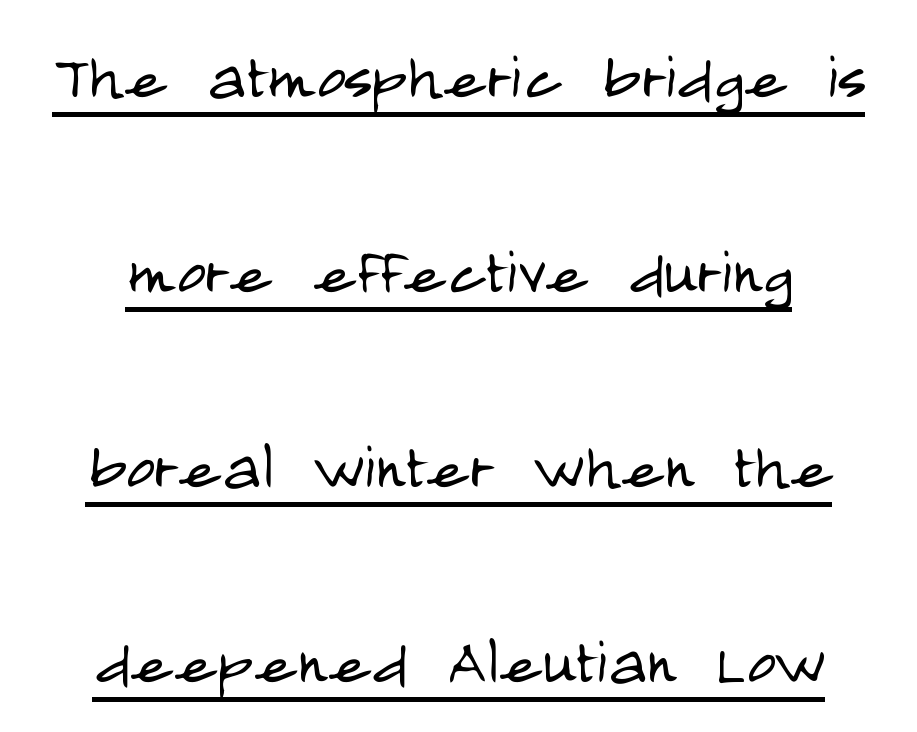
Q: Is the text bold? A: No.
Q: Is the text italic (slanted)? A: No, it is upright.
Q: Is the typeface a serif or a sans-serif typeface? A: Sans-serif.
Q: Is the text underlined? A: Yes.
Q: Is the spacing between letters normal or unusually wide? A: Normal.
Q: Is the spacing between lines tight, normal or loose? A: Loose.
Q: Width (condensed, normal, or wide)? A: Condensed.
Q: Stroke contrast? A: Low.
Q: x-height? A: Large.
Q: Monospaced? A: No.
